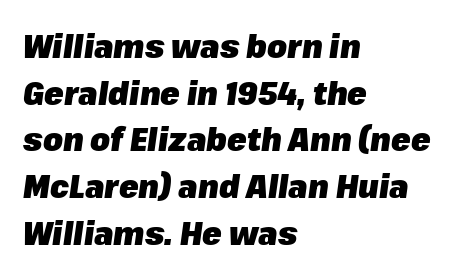
{"italic": "yes", "lean": "right", "slant_degrees": 8, "bold": "yes", "weight": "heavy", "width": "normal", "stroke_contrast": "low", "x_height": "medium", "monospaced": "no", "underline": "no", "align": "left", "line_spacing": "normal", "line_spacing_ratio": 1.46, "letter_spacing": "normal", "letter_spacing_em": 0.0, "glyph_px": 32}
